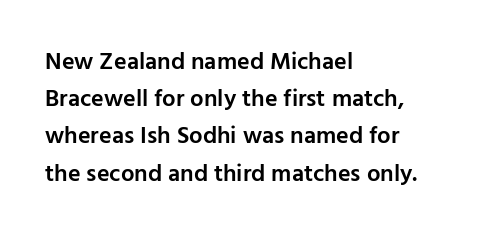
{"italic": "no", "bold": "semi", "underline": "no", "align": "left", "line_spacing": "normal", "line_spacing_ratio": 1.55, "letter_spacing": "normal", "letter_spacing_em": 0.0, "glyph_px": 24}
